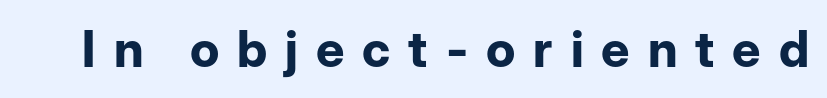
Type without underlining. The rendering inserts visible extra space after every character. These lines are rendered in a variable-pitch font. Is there any slant? The stems are plumb. These lines are composed in type without serifs. Notice how thick the strokes are: this is what a full bold looks like.
